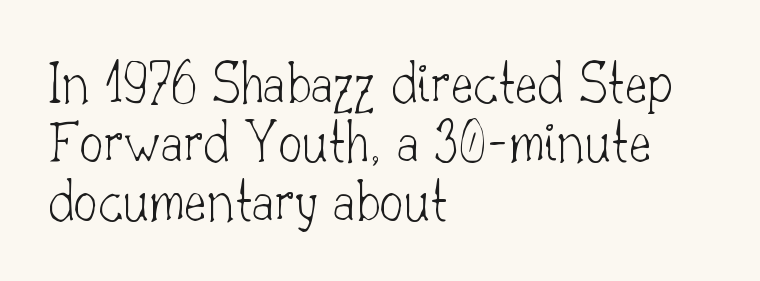
{"serif": "yes", "italic": "no", "bold": "no", "weight": "thin", "width": "normal", "stroke_contrast": "low", "x_height": "small", "monospaced": "no", "underline": "no", "align": "left", "line_spacing": "tight", "line_spacing_ratio": 0.98, "letter_spacing": "normal", "letter_spacing_em": 0.0, "glyph_px": 60}
